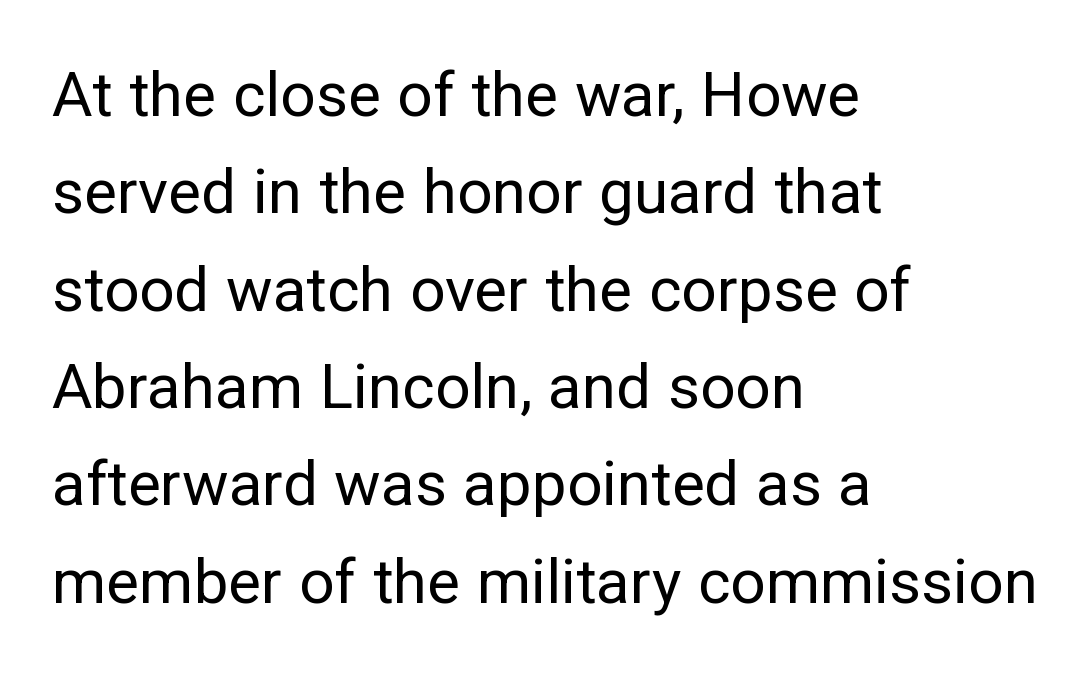
No chunkiness to these letters — they're not bold. Varying glyph widths throughout — classic text-font behaviour. A typesetter would mark this as roman, not italic. Look at the bottom of the vertical strokes: they stop flat, with no serifs.
